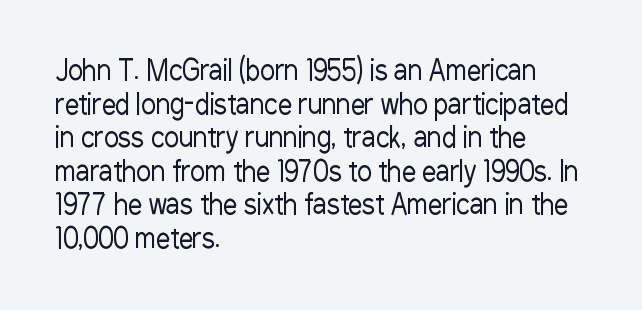
Summary of weight: not heavy and not bold. The designer went with a sans here, leaving each stem footless. Spacing verdict: proportional, widths tailored to each character. The lettering holds an erect, upright posture throughout.
